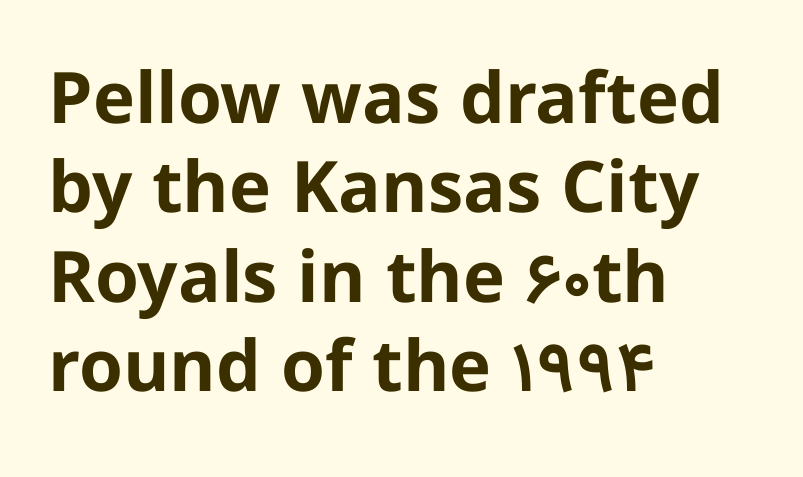
A typesetter would label this face a sans. These lines are rendered in a variable-pitch font. Caption: bold face, heavy strokes. The paragraph has a hard left edge and a soft right edge. The letterforms sit shoulder to shoulder at normal distance. Horizontal bands of white between lines are of average thickness.
